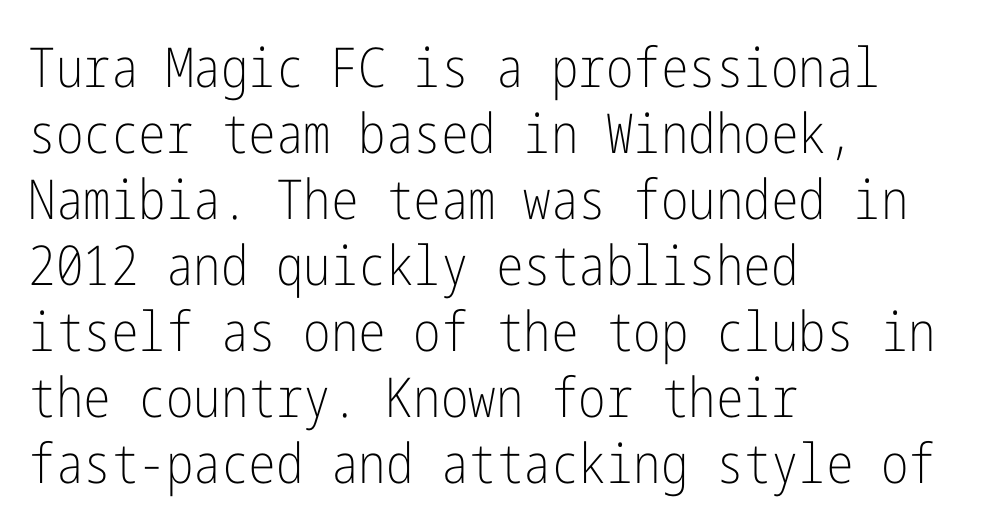
Q: Is the text bold? A: No.
Q: Is the text italic (slanted)? A: No, it is upright.
Q: Is the typeface a serif or a sans-serif typeface? A: Sans-serif.
Q: Is the text underlined? A: No.
Q: How is the paragraph aligned? A: Left-aligned.
Q: Is the spacing between letters normal or unusually wide? A: Normal.
Q: Width (condensed, normal, or wide)? A: Condensed.
Q: Stroke contrast? A: Low.
Q: x-height? A: Medium.
